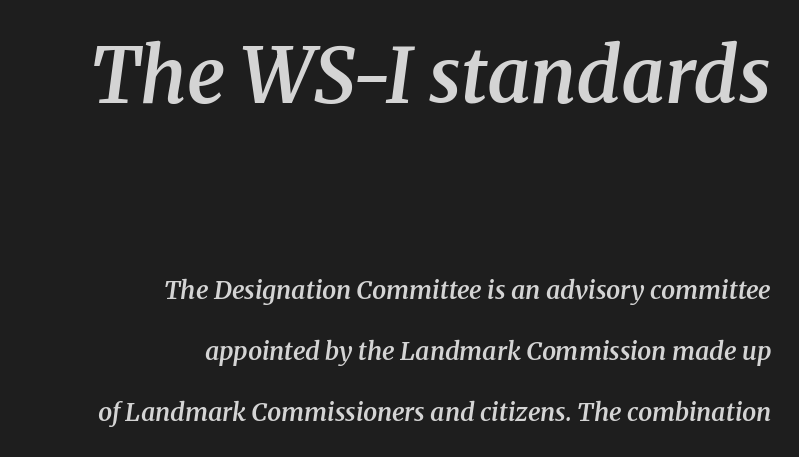
{"serif": "yes", "italic": "yes", "lean": "right", "slant_degrees": 8, "bold": "semi", "weight": "semibold", "width": "normal", "stroke_contrast": "medium", "x_height": "medium", "monospaced": "no", "underline": "no", "align": "right", "line_spacing": "loose", "line_spacing_ratio": 2.44, "letter_spacing": "normal", "letter_spacing_em": 0.0, "larger_block": "first", "size_ratio": 3.04, "glyph_px": 76}
